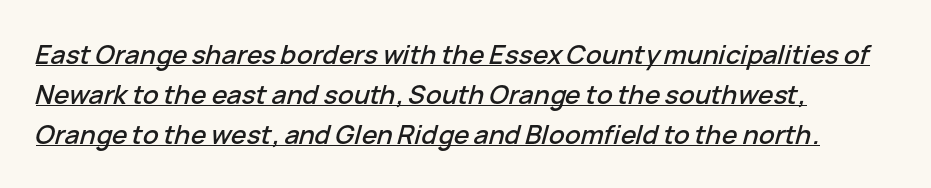
The image shows 26 px text type, italic (leaning right); set left-aligned, normal line spacing (1.53x), normal letter spacing, underlined.
